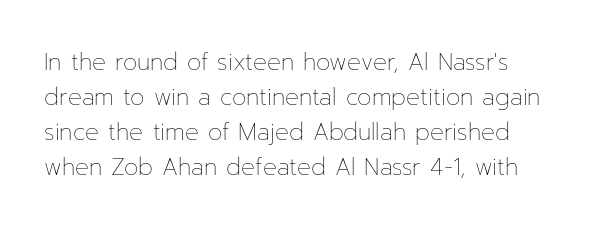
Q: Is the text bold? A: No.
Q: Is the text italic (slanted)? A: No, it is upright.
Q: Is the text underlined? A: No.
Q: Is the spacing between letters normal or unusually wide? A: Normal.
Q: Is the spacing between lines tight, normal or loose? A: Normal.
